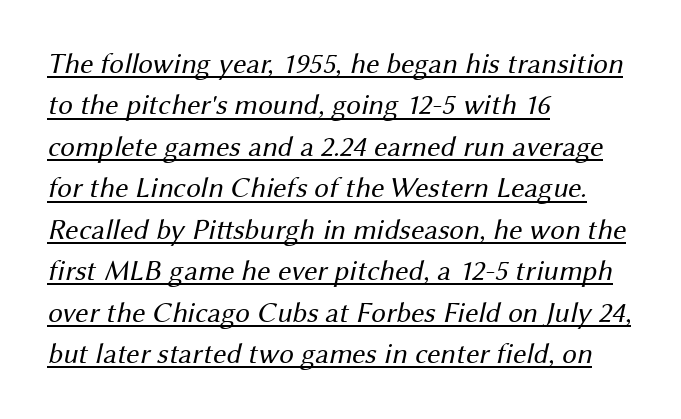
{"serif": "no", "bold": "no", "weight": "regular", "width": "normal", "stroke_contrast": "medium", "x_height": "medium", "monospaced": "no", "underline": "yes", "align": "left", "line_spacing": "normal", "line_spacing_ratio": 1.43, "letter_spacing": "normal", "letter_spacing_em": 0.0, "glyph_px": 29}
